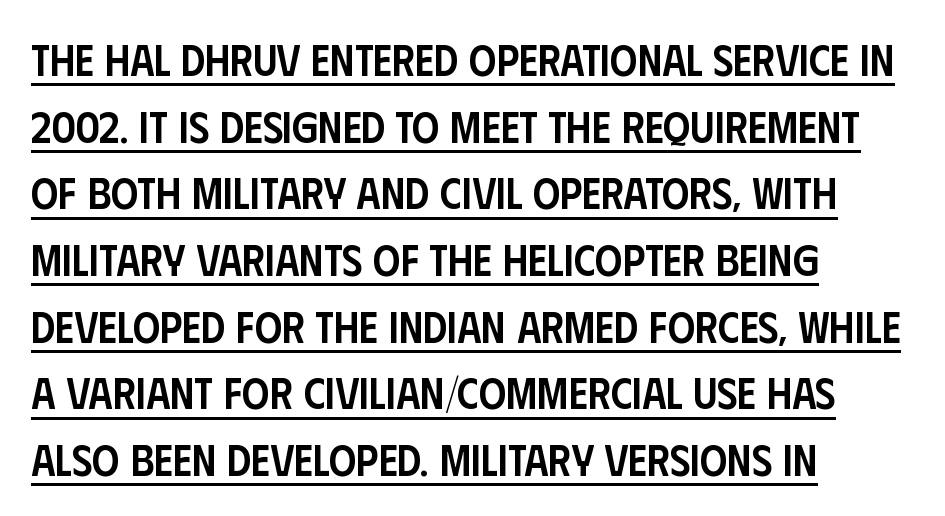
{"serif": "no", "italic": "no", "bold": "semi", "weight": "semibold", "width": "condensed", "stroke_contrast": "low", "x_height": "large", "monospaced": "no", "underline": "yes", "align": "left", "line_spacing": "normal", "line_spacing_ratio": 1.55, "letter_spacing": "normal", "letter_spacing_em": 0.0, "glyph_px": 43}
